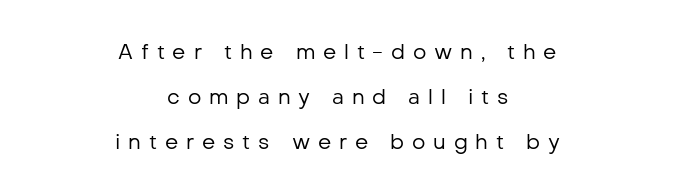
The image shows 21 px text type, upright; set centered, loose line spacing (2.14x), unusually wide letter spacing (+0.37 em), not underlined.
